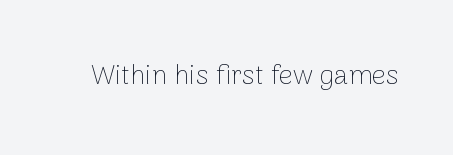
Has an underline been added? It has not. The type is set solid horizontally, with unmodified tracking. The characters are drawn with everyday or finer stroke widths. Every character sits straight up, as roman type does.
